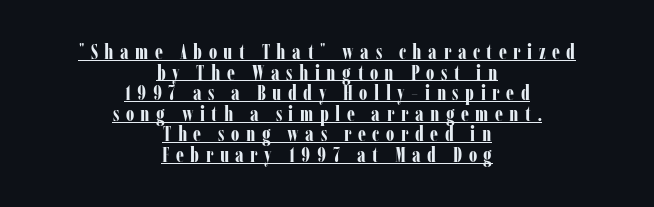
Students, observe the line beneath the letters — that is underlining. Reading down the column, the eye jumps only a short way to each next line. The text block is weighted toward neither margin, spreading evenly from the middle. In terms of letterspacing, this is a distinctly airy, spread setting. Set as a true bold cut, around the 700 mark.
